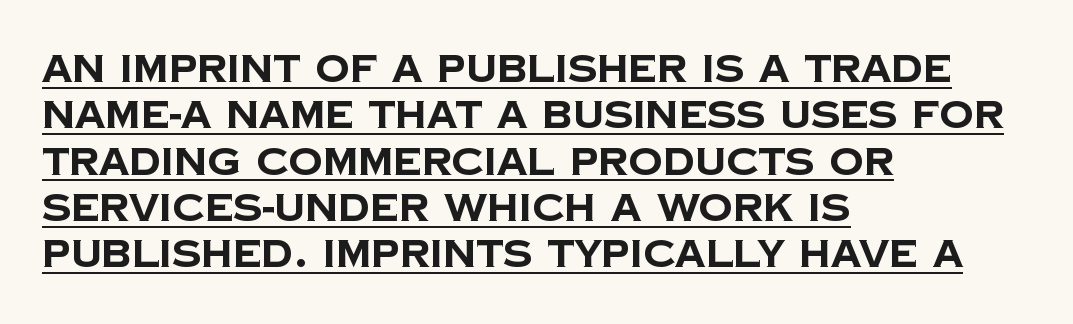
Do the characters align in a grid? No, the font is proportional. Is the block centered? No — it sits flush against the left margin. Does the weight exceed regular? Yes, all the way to bold. This rendering employs a face without finishing strokes, i.e., a sans-serif.
